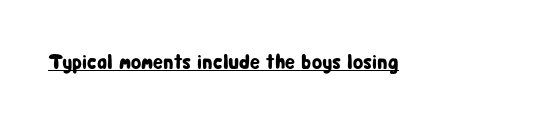
{"italic": "no", "underline": "yes", "letter_spacing": "normal", "letter_spacing_em": 0.0, "glyph_px": 21}
